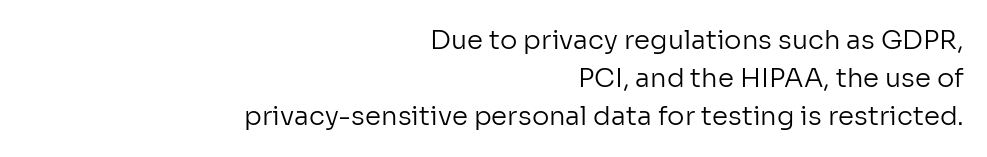
Q: Is the text bold? A: No.
Q: Is the text italic (slanted)? A: No, it is upright.
Q: Is the text underlined? A: No.
Q: How is the paragraph aligned? A: Right-aligned.
Q: Is the spacing between letters normal or unusually wide? A: Normal.
Q: Is the spacing between lines tight, normal or loose? A: Normal.
